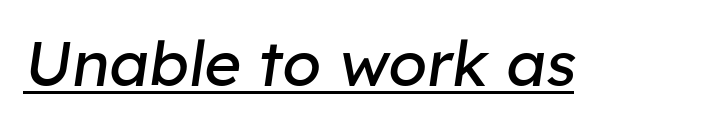
Would a proofreader flag this as italicized? Yes. Decoration check: the copy is underlined. No extra ink here — the face is not bold. Is this a fixed-width face? No — the glyphs have proportional, varying widths.
